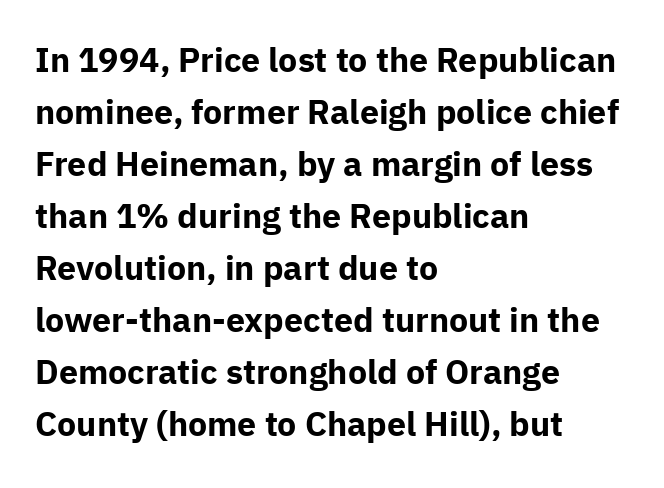
The image shows 34 px bold sans-serif type, upright; set left-aligned, normal line spacing (1.53x), normal letter spacing, not underlined; low stroke contrast and a medium x-height.
